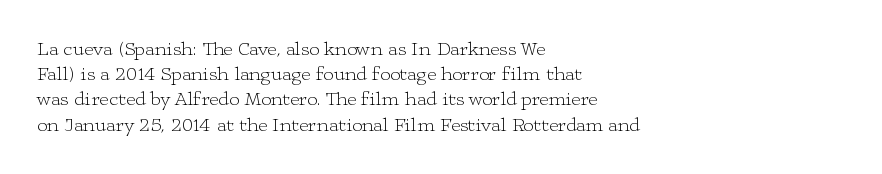
Q: Is the text bold? A: No.
Q: Is the text italic (slanted)? A: No, it is upright.
Q: Is the text underlined? A: No.
Q: How is the paragraph aligned? A: Left-aligned.
Q: Is the spacing between letters normal or unusually wide? A: Normal.
Q: Is the spacing between lines tight, normal or loose? A: Normal.
